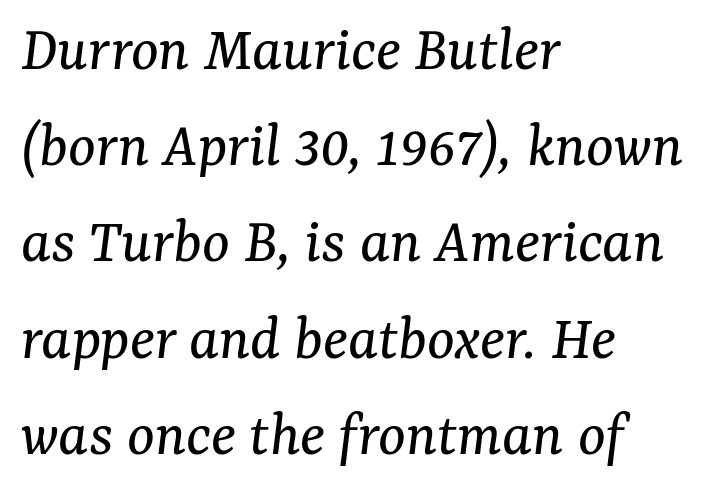
Every character sits at an angle, as italics do. The rendering uses natural spacing where letterforms have individual widths. Is the block centered? No — it sits flush against the left margin. Honestly, there is no underline to notice here at all. These lines are composed in type with serifs. On a weight scale, this lands at 450 or below.
